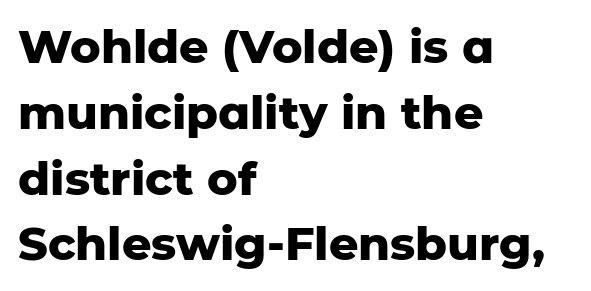
The image shows 46 px heavy sans-serif type, upright; set left-aligned, normal line spacing (1.43x), normal letter spacing, not underlined; low stroke contrast and a medium x-height.
